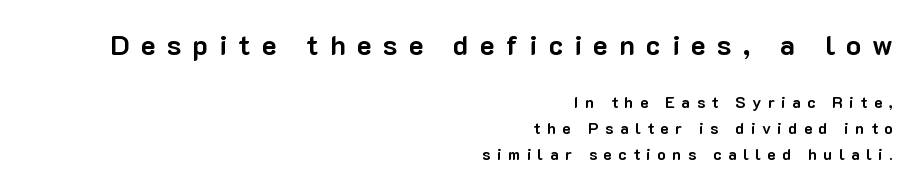
{"serif": "no", "italic": "no", "bold": "yes", "weight": "bold", "width": "normal", "stroke_contrast": "low", "x_height": "medium", "monospaced": "no", "underline": "no", "align": "right", "line_spacing": "normal", "line_spacing_ratio": 1.63, "letter_spacing": "wide", "letter_spacing_em": 0.4, "larger_block": "first", "size_ratio": 1.75, "glyph_px": 28}
